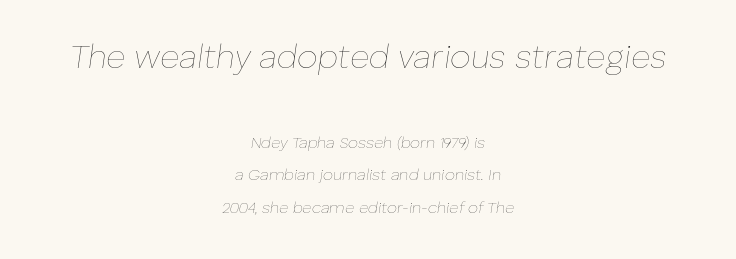
Q: Is the text bold? A: No.
Q: Is the text italic (slanted)? A: Yes, it leans right by about 8 degrees.
Q: Is the text underlined? A: No.
Q: How is the paragraph aligned? A: Centered.
Q: Is the spacing between letters normal or unusually wide? A: Normal.
Q: Is the spacing between lines tight, normal or loose? A: Loose.
Q: Which block of text is set in a larger size, the first (top) or the second (bottom)? A: The first (top) one.
Q: Width (condensed, normal, or wide)? A: Normal.
Q: Stroke contrast? A: Low.
Q: x-height? A: Medium.
Q: Monospaced? A: No.
